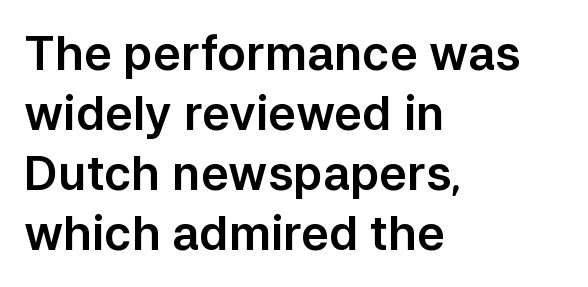
{"serif": "no", "italic": "no", "width": "normal", "stroke_contrast": "low", "x_height": "medium", "monospaced": "no", "underline": "no", "align": "left", "line_spacing": "normal", "line_spacing_ratio": 1.28, "letter_spacing": "normal", "letter_spacing_em": 0.0, "glyph_px": 47}
